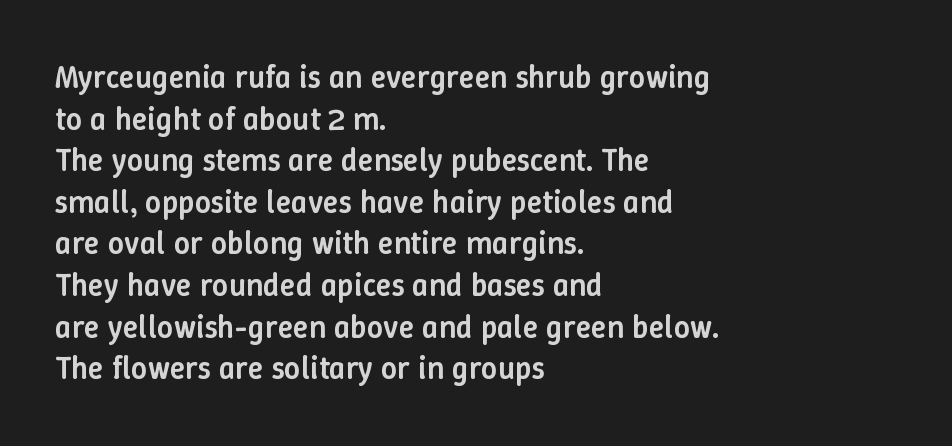
The image shows 32 px semibold type, upright; set left-aligned, normal line spacing (1.3x), normal letter spacing, not underlined; low stroke contrast and a medium x-height.
